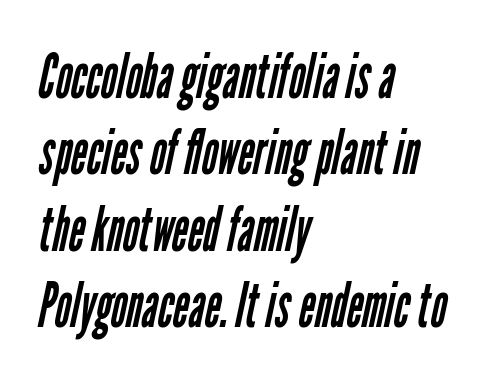
Check under the words: just untouched page. A student would call this left alignment; a typographer would say flush left, rag right. These lines are rendered in a variable-pitch font. Each word holds together tightly as a unit, with standard inter-letter gaps. Are there feet on the stems? There aren't — it's a sans.
